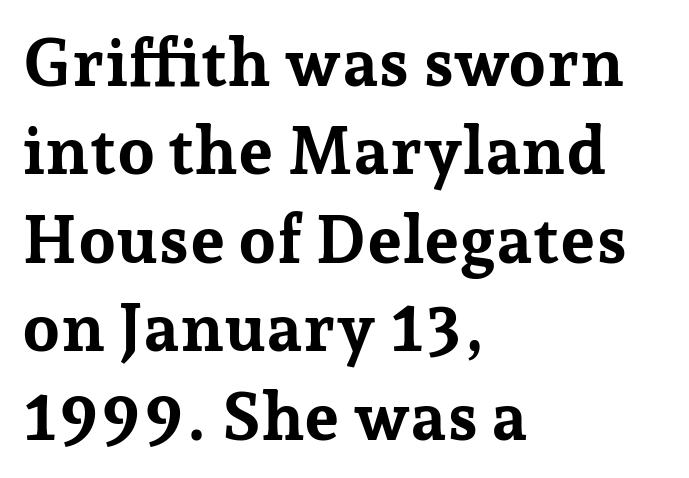
The image shows 67 px bold serif type, upright; set left-aligned, normal line spacing (1.32x), normal letter spacing, not underlined; low stroke contrast and a medium x-height.
